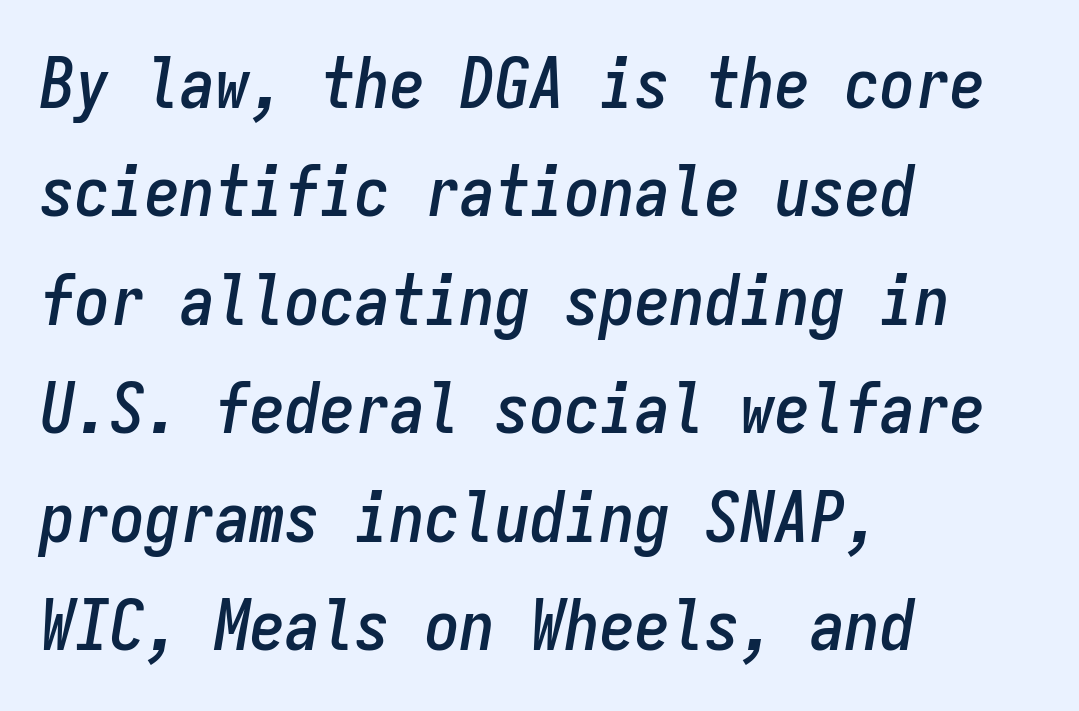
The image shows 70 px condensed type, italic (leaning right), monospaced; set left-aligned, normal line spacing (1.55x), normal letter spacing, not underlined; low stroke contrast and a medium x-height.
